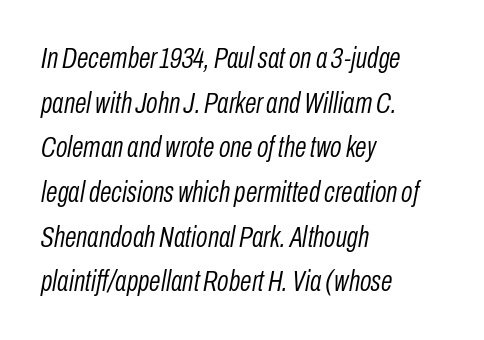
The image shows 30 px light, condensed type, italic (leaning right); set left-aligned, normal line spacing (1.49x), normal letter spacing, not underlined; low stroke contrast and a medium x-height.
